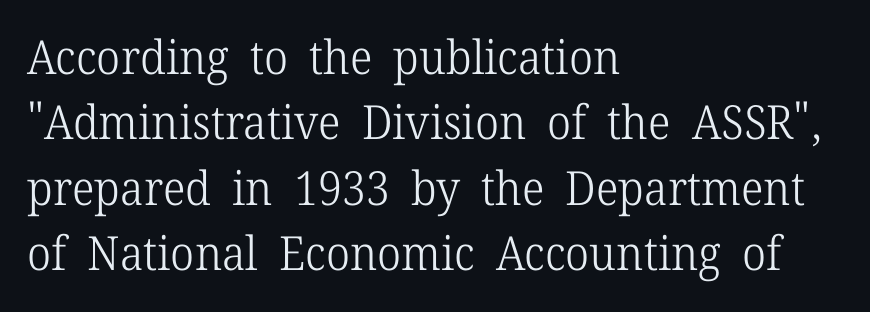
These lines stack with their left ends in a neat column. The face used here is proportionally spaced, like ordinary book or web type. In terms of leading, this rendering sits right in the middle. The type sits square on the baseline with zero lean. Students, note that the glyphs here touch the page at normal intervals.
